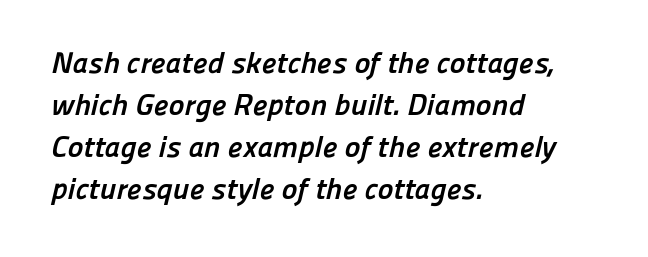
Q: Is the text bold? A: Yes.
Q: Is the typeface a serif or a sans-serif typeface? A: Sans-serif.
Q: Is the text underlined? A: No.
Q: How is the paragraph aligned? A: Left-aligned.
Q: Is the spacing between letters normal or unusually wide? A: Normal.
Q: Is the spacing between lines tight, normal or loose? A: Normal.
Q: Width (condensed, normal, or wide)? A: Normal.
Q: Stroke contrast? A: Low.
Q: x-height? A: Medium.
Q: Monospaced? A: No.
